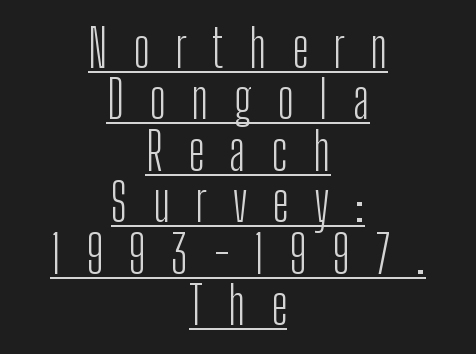
The image shows 52 px light, condensed sans-serif type, upright; set centered, tight line spacing (0.99x), unusually wide letter spacing (+0.49 em), underlined; low stroke contrast and a medium x-height.
